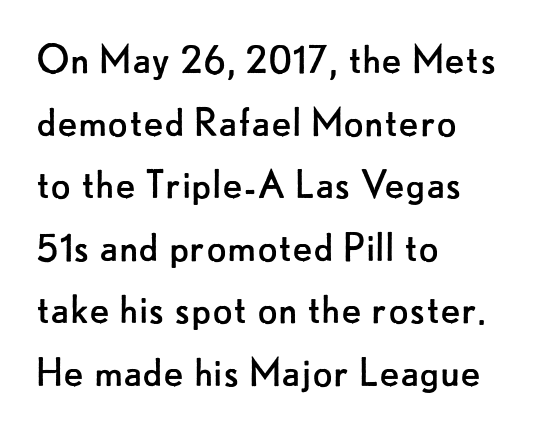
Q: Is the text bold? A: No.
Q: Is the text italic (slanted)? A: No, it is upright.
Q: Is the typeface a serif or a sans-serif typeface? A: Sans-serif.
Q: Is the text underlined? A: No.
Q: How is the paragraph aligned? A: Left-aligned.
Q: Is the spacing between letters normal or unusually wide? A: Normal.
Q: Is the spacing between lines tight, normal or loose? A: Normal.
Q: Width (condensed, normal, or wide)? A: Normal.
Q: Stroke contrast? A: Low.
Q: x-height? A: Small.
Q: Monospaced? A: No.
